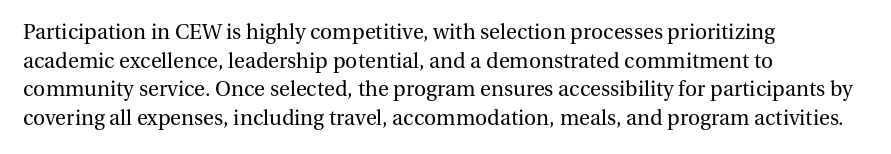
The image shows 21 px text type, upright; set left-aligned, normal line spacing (1.36x), normal letter spacing, not underlined.
